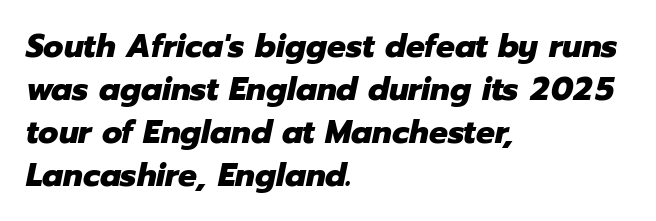
{"italic": "yes", "lean": "right", "slant_degrees": 12, "bold": "yes", "weight": "heavy", "width": "normal", "stroke_contrast": "low", "x_height": "medium", "monospaced": "no", "underline": "no", "align": "left", "line_spacing": "normal", "line_spacing_ratio": 1.3, "letter_spacing": "normal", "letter_spacing_em": 0.0, "glyph_px": 33}
